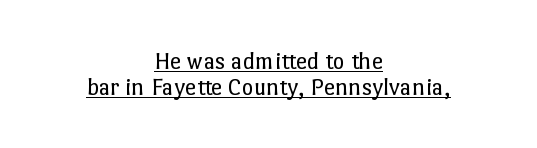
{"italic": "no", "bold": "no", "underline": "yes", "align": "center", "line_spacing": "tight", "line_spacing_ratio": 1.04, "letter_spacing": "normal", "letter_spacing_em": 0.0, "glyph_px": 25}
